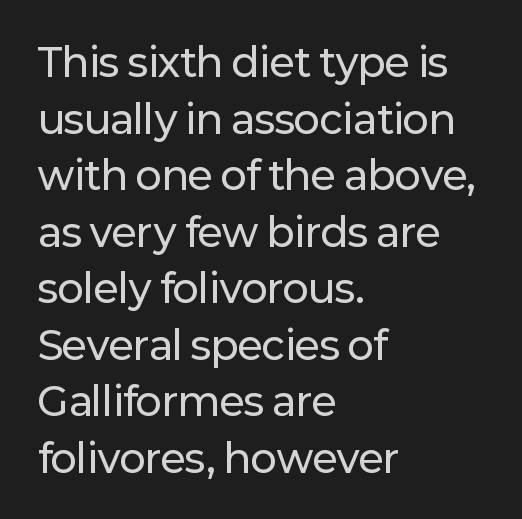
The image shows 39 px sans-serif type, upright; set left-aligned, normal line spacing (1.45x), normal letter spacing, not underlined; low stroke contrast and a medium x-height.
